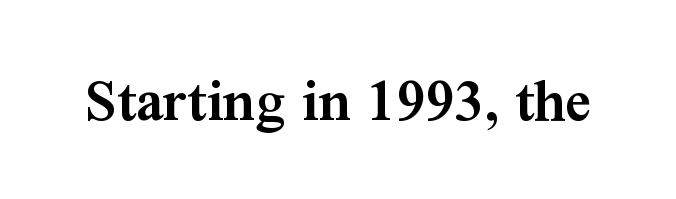
The rendering uses a semibold face; strokes are thickened but not to full bold. No extra tracking has been applied to these lines. A typesetter would call this proportional, since set widths differ per character. The font family rendered here belongs to the serif group. Any mark beneath the type? The region is blank.
